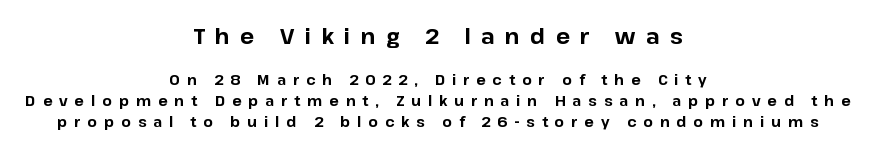
The image shows 21 px bold type, upright; set centered, normal line spacing (1.51x), unusually wide letter spacing (+0.49 em), not underlined; the first (top) block is 1.5x larger.
